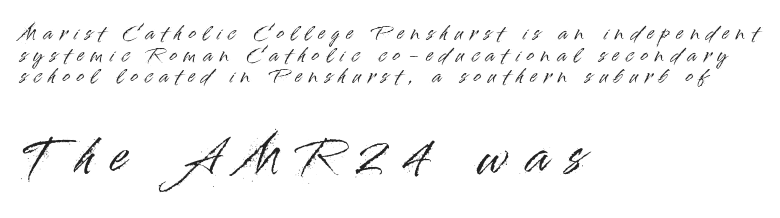
Q: Is the text italic (slanted)? A: Yes.
Q: Is the typeface a serif or a sans-serif typeface? A: Sans-serif.
Q: Is the text underlined? A: No.
Q: How is the paragraph aligned? A: Left-aligned.
Q: Is the spacing between letters normal or unusually wide? A: Unusually wide.
Q: Which block of text is set in a larger size, the first (top) or the second (bottom)? A: The second (bottom) one.
Q: Width (condensed, normal, or wide)? A: Normal.
Q: Stroke contrast? A: High.
Q: x-height? A: Small.
Q: Monospaced? A: No.
